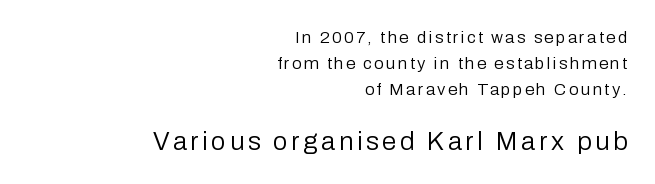
Vertically, the passage feels balanced, rows spaced as you'd expect. Between these two stacked blocks, the lower one wins on size. The letterforms sit at book weight or below. The space beneath each line is pristine and unruled.
